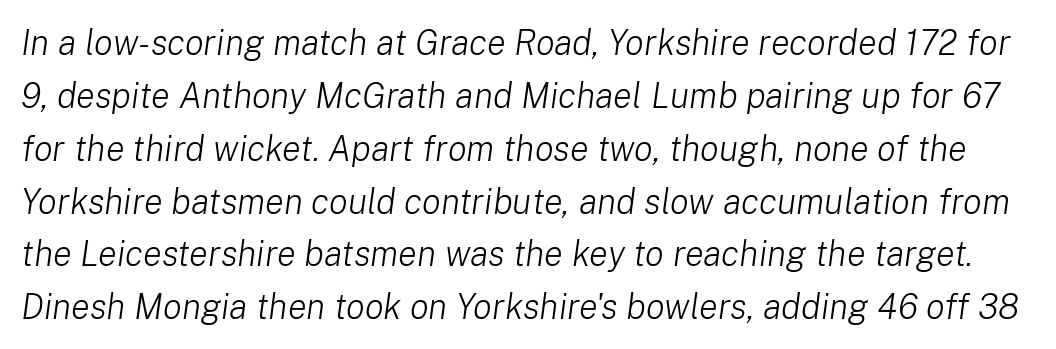
The image shows 35 px light type, italic (leaning right); set normal line spacing (1.51x), normal letter spacing, not underlined; low stroke contrast and a medium x-height.
